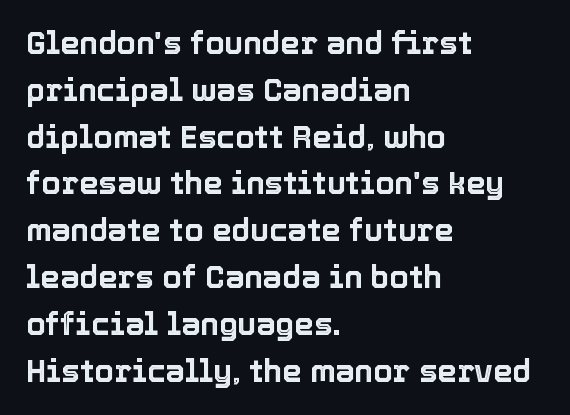
{"italic": "no", "width": "normal", "x_height": "medium", "monospaced": "no", "underline": "no", "align": "left", "line_spacing": "normal", "line_spacing_ratio": 1.51, "letter_spacing": "normal", "letter_spacing_em": 0.0, "glyph_px": 31}
